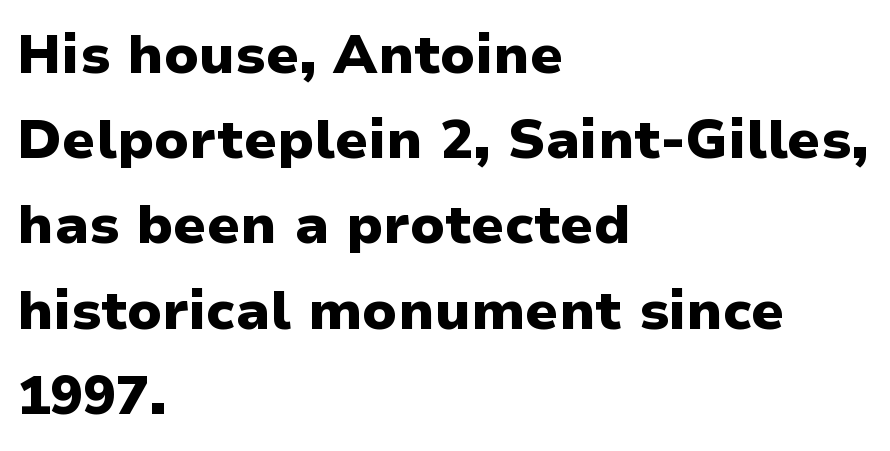
The gap between lines stays unmarked. Are there feet on the stems? There aren't — it's a sans. The vertical gap from one line to the next is medium. The passage shown is typed in a proportional face where columns would drift.
